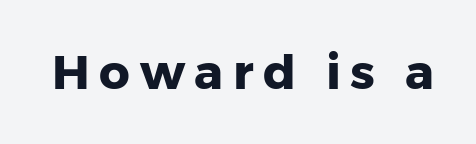
Classification — sans serif. The line texture is sparse and dotted thanks to wide tracking. Here the designer chose a conventional face with non-uniform glyph widths. A dark, heavy texture on the line: the type is bold.
